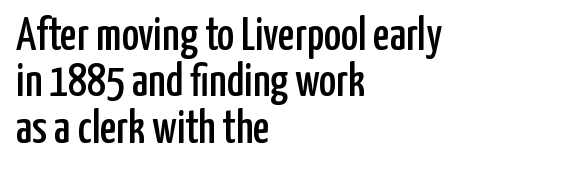
{"serif": "no", "italic": "no", "width": "condensed", "stroke_contrast": "low", "x_height": "medium", "monospaced": "no", "underline": "no", "align": "left", "line_spacing": "tight", "line_spacing_ratio": 1.01, "letter_spacing": "normal", "letter_spacing_em": 0.0, "glyph_px": 46}
